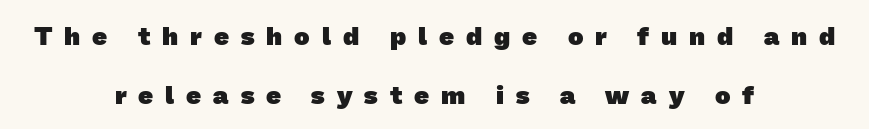
The image shows 26 px bold type; set centered, loose line spacing (2.28x), unusually wide letter spacing (+0.46 em), not underlined.
